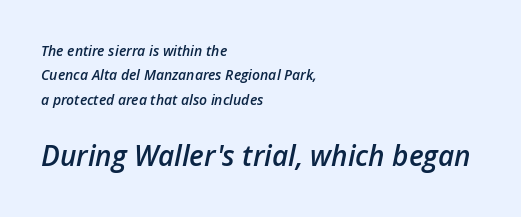
The image shows 28 px semibold type, italic (leaning right); set left-aligned, line spacing 1.74x, normal letter spacing, not underlined; the second (bottom) block is 2.0x larger; low stroke contrast and a medium x-height.
